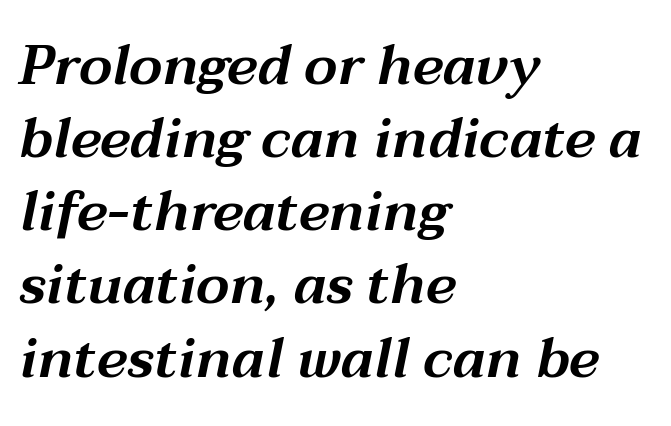
The image shows 55 px wide type, italic (leaning right); set left-aligned, normal line spacing (1.33x), normal letter spacing, not underlined; medium stroke contrast and a medium x-height.
